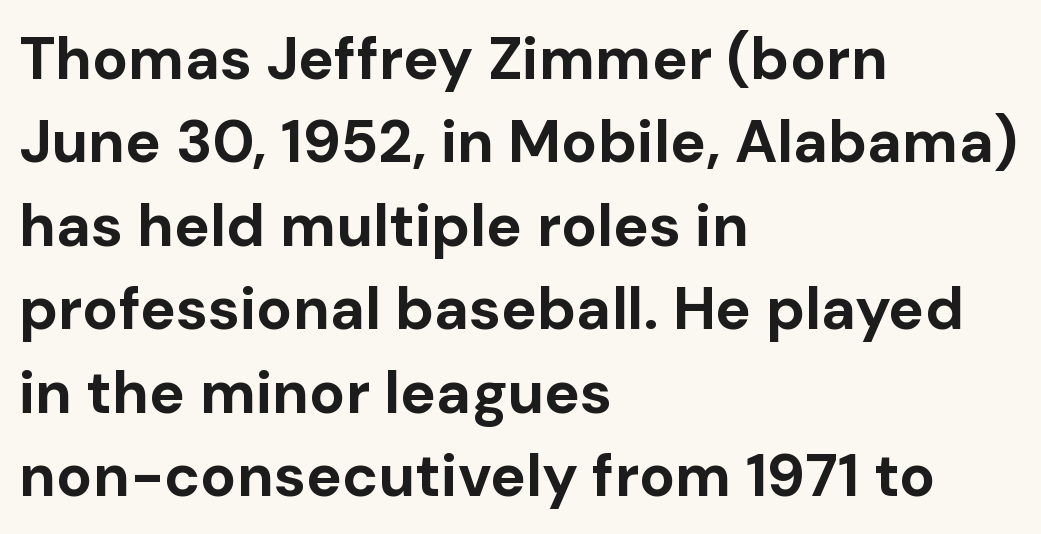
Observe the ordinary spacing: letters are neighbours, not strangers. The designer left line spacing at the default. I'd call this a sans setting — the letters go barefoot. Teacher's note: observe the even left margin — that is flush-left alignment. When letters stand straight like this, we call the style roman or upright. Is the type bold? Yes — the strokes are clearly thick and heavy.
